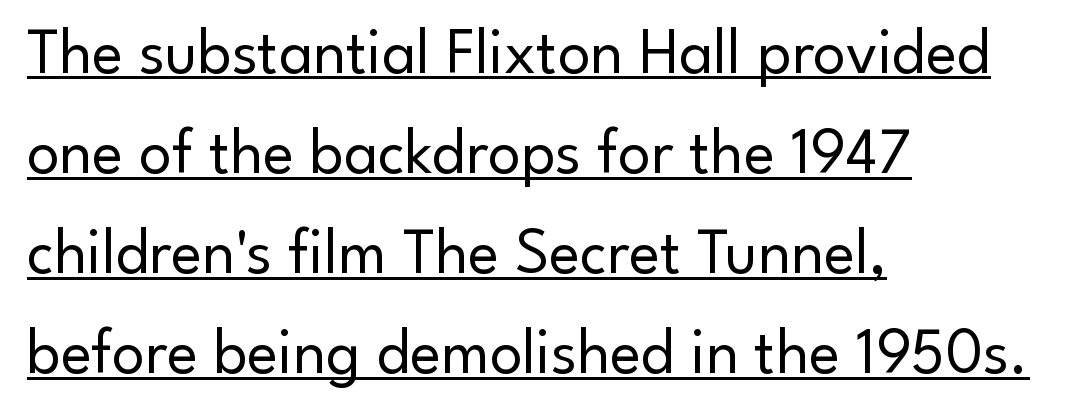
Q: Is the text bold? A: No.
Q: Is the text italic (slanted)? A: No, it is upright.
Q: Is the typeface a serif or a sans-serif typeface? A: Sans-serif.
Q: Is the text underlined? A: Yes.
Q: How is the paragraph aligned? A: Left-aligned.
Q: Is the spacing between letters normal or unusually wide? A: Normal.
Q: Is the spacing between lines tight, normal or loose? A: Normal.
Q: Width (condensed, normal, or wide)? A: Normal.
Q: Stroke contrast? A: Low.
Q: x-height? A: Small.
Q: Monospaced? A: No.
